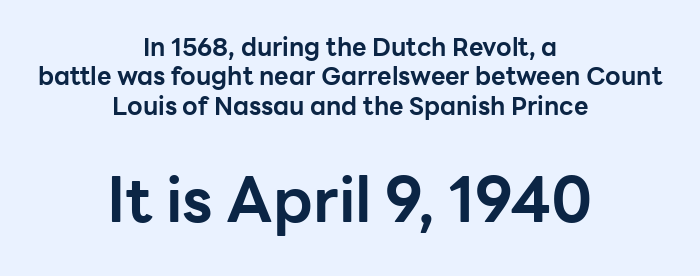
The face used here appears at its bigger size in the lower chunk. A typesetter would mark this as roman, not italic. The face used here is proportionally spaced, like ordinary book or web type. Unlike a traditional serif, this face leaves its strokes unadorned.
